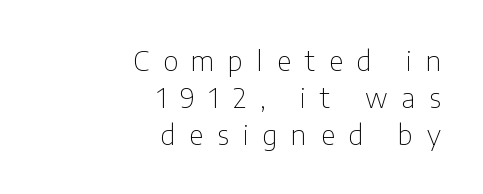
Proportional: the letters do not fall into vertical columns. Honestly, there is no underline to notice here at all. No extra ink here — the face is not bold. No feet cap the strokes, marking this as sans-serif type.
